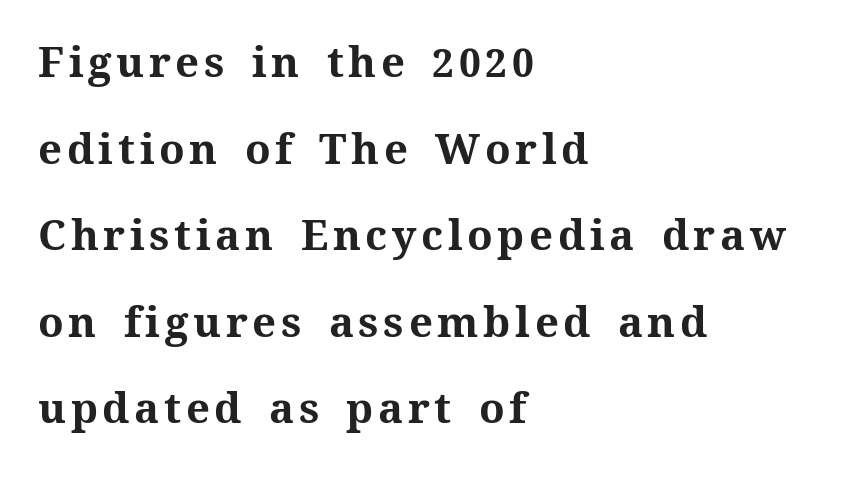
The image shows 42 px bold type, upright; set left-aligned, loose line spacing (2.06x), not underlined; medium stroke contrast and a medium x-height.
